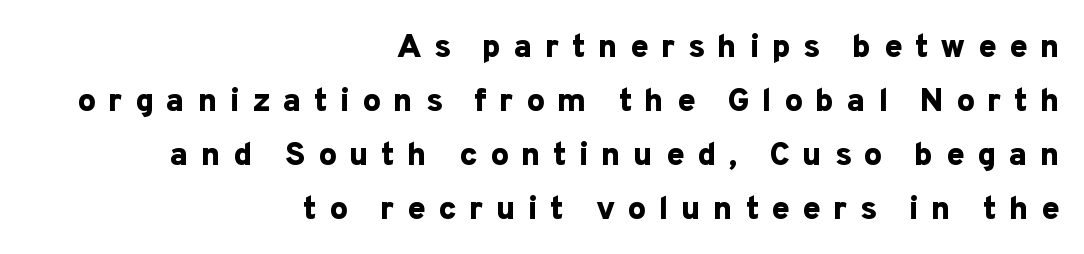
Q: Is the text bold? A: Yes.
Q: Is the text italic (slanted)? A: No, it is upright.
Q: Is the typeface a serif or a sans-serif typeface? A: Sans-serif.
Q: Is the text underlined? A: No.
Q: How is the paragraph aligned? A: Right-aligned.
Q: Is the spacing between letters normal or unusually wide? A: Unusually wide.
Q: Is the spacing between lines tight, normal or loose? A: Normal.
Q: Width (condensed, normal, or wide)? A: Normal.
Q: Stroke contrast? A: Low.
Q: x-height? A: Medium.
Q: Monospaced? A: No.
